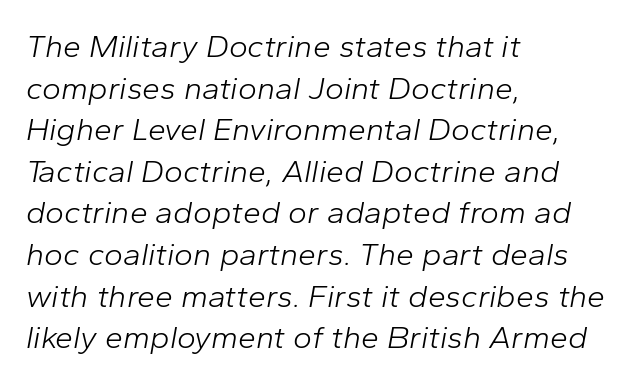
{"italic": "yes", "lean": "right", "slant_degrees": 10, "bold": "no", "weight": "light", "width": "normal", "stroke_contrast": "low", "x_height": "medium", "monospaced": "no", "underline": "no", "align": "left", "line_spacing": "normal", "line_spacing_ratio": 1.3, "letter_spacing": "normal", "letter_spacing_em": 0.0, "glyph_px": 32}
